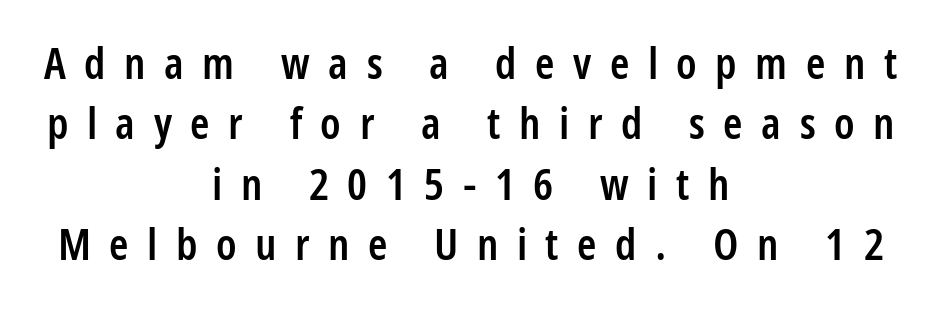
Q: Is the text bold? A: Semi-bold.
Q: Is the text italic (slanted)? A: No, it is upright.
Q: Is the typeface a serif or a sans-serif typeface? A: Sans-serif.
Q: Is the text underlined? A: No.
Q: How is the paragraph aligned? A: Centered.
Q: Is the spacing between letters normal or unusually wide? A: Unusually wide.
Q: Is the spacing between lines tight, normal or loose? A: Normal.
Q: Width (condensed, normal, or wide)? A: Condensed.
Q: Stroke contrast? A: Low.
Q: x-height? A: Medium.
Q: Monospaced? A: No.
